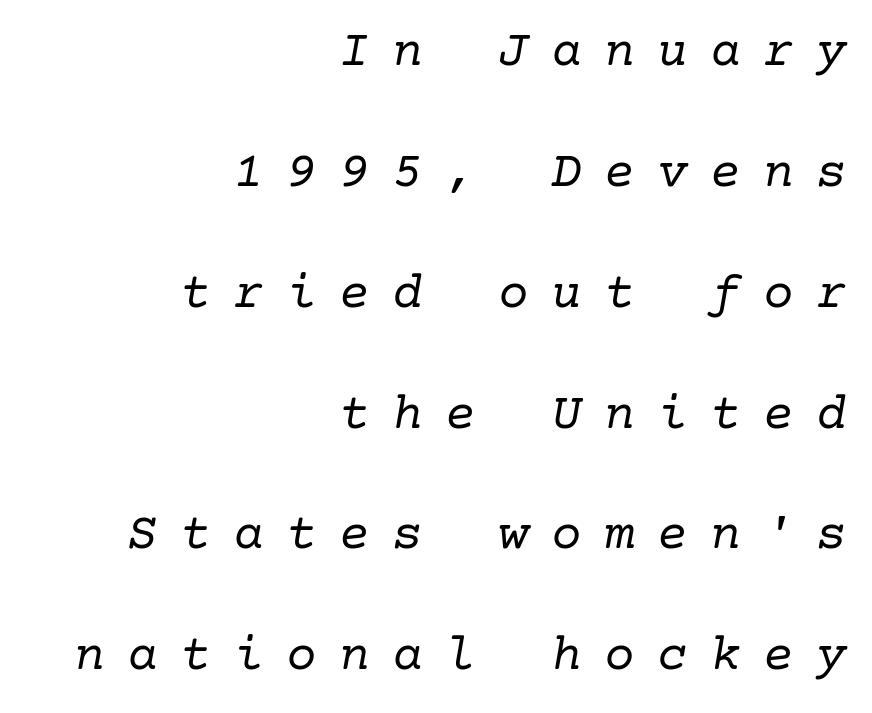
An italicized treatment has been applied to the whole sample. The lines are spread far apart with generous leading. Stems here are at most as thick as an everyday book face. These lines stack with their right ends in a neat column. Someone cranked the tracking dial way up on this one.
